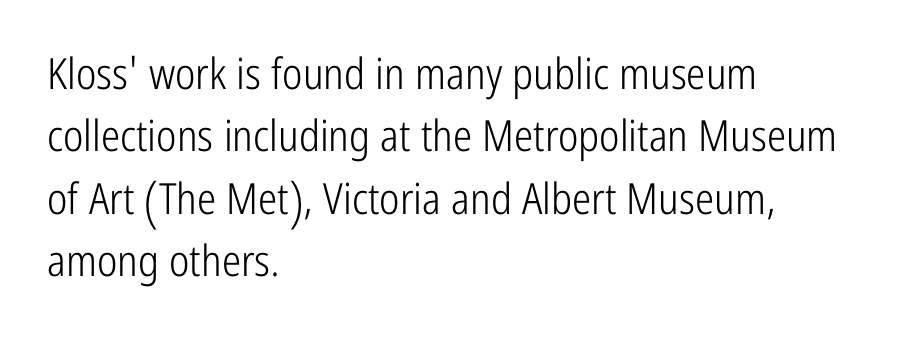
Q: Is the text bold? A: No.
Q: Is the text italic (slanted)? A: No, it is upright.
Q: Is the typeface a serif or a sans-serif typeface? A: Sans-serif.
Q: Is the text underlined? A: No.
Q: How is the paragraph aligned? A: Left-aligned.
Q: Is the spacing between letters normal or unusually wide? A: Normal.
Q: Is the spacing between lines tight, normal or loose? A: Normal.
Q: Width (condensed, normal, or wide)? A: Condensed.
Q: Stroke contrast? A: Low.
Q: x-height? A: Medium.
Q: Monospaced? A: No.
